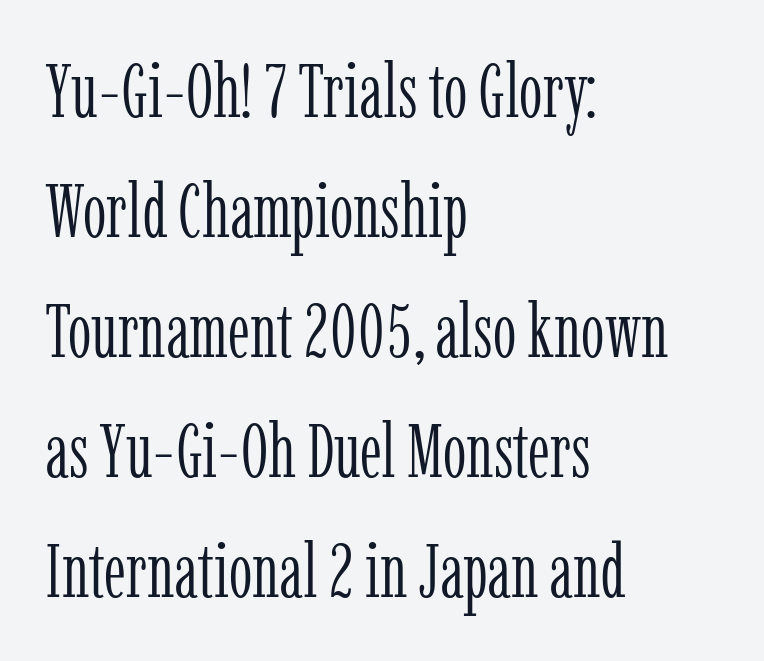
{"serif": "yes", "italic": "no", "bold": "no", "weight": "light", "width": "condensed", "stroke_contrast": "low", "x_height": "medium", "monospaced": "no", "underline": "no", "align": "left", "line_spacing": "normal", "line_spacing_ratio": 1.6, "letter_spacing": "normal", "letter_spacing_em": 0.0, "glyph_px": 75}
